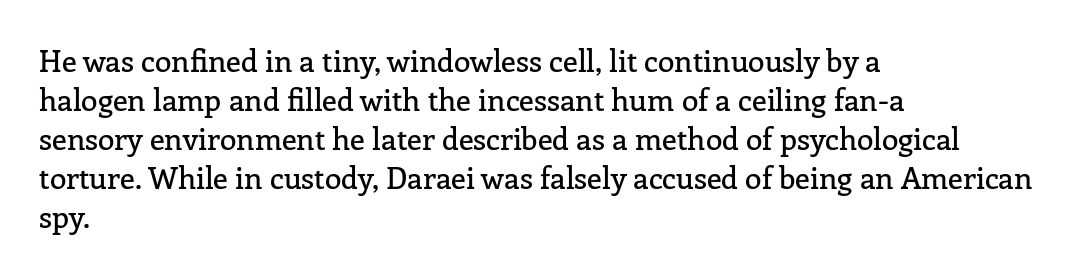
The image shows 30 px serif type, upright; set left-aligned, normal line spacing (1.3x), normal letter spacing, not underlined; low stroke contrast and a medium x-height.
